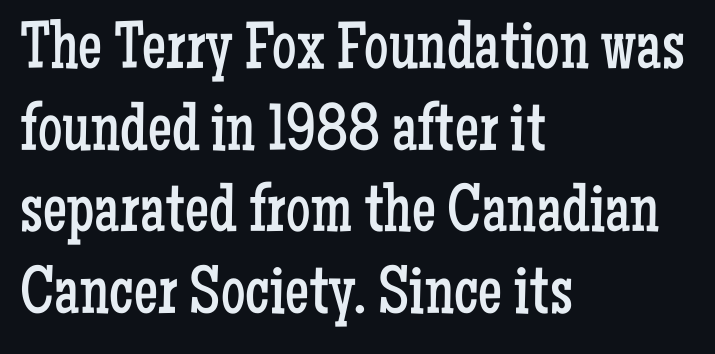
The image shows 68 px regular-weight, condensed serif type, upright; set left-aligned, line spacing 1.2x, normal letter spacing, not underlined; low stroke contrast and a medium x-height.
